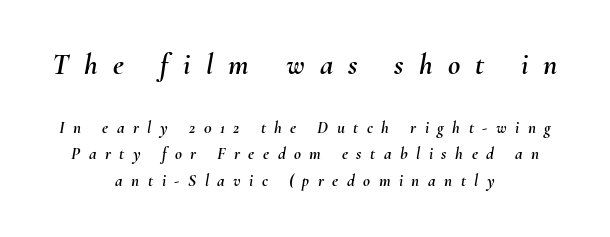
The image shows 30 px text type, italic (leaning right); set centered, normal line spacing (1.56x), unusually wide letter spacing (+0.5 em), not underlined; the first (top) block is 1.76x larger; medium stroke contrast and a small x-height.
